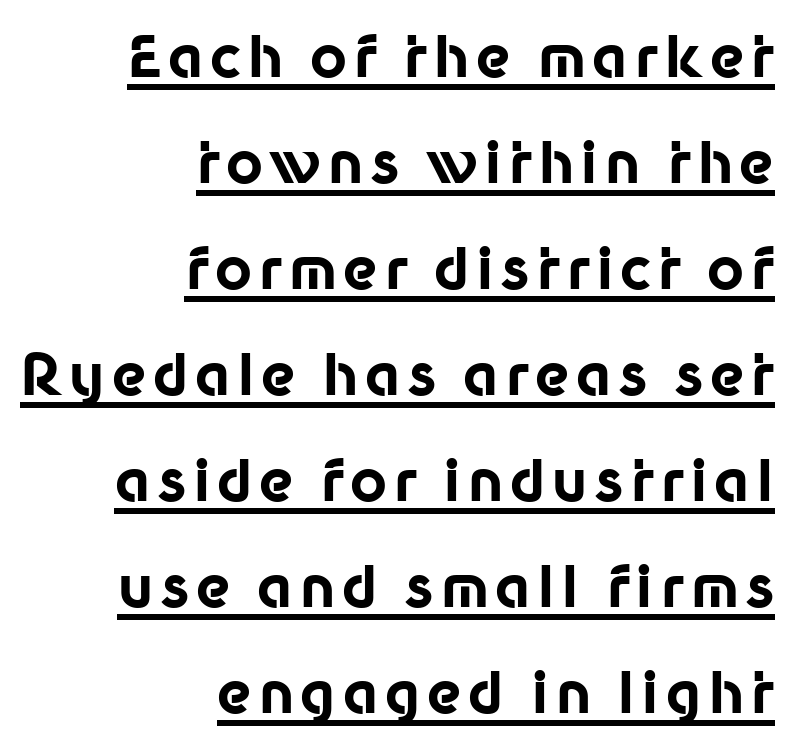
The image shows 57 px bold sans-serif type, upright; set right-aligned, line spacing 1.86x, underlined; low stroke contrast and a medium x-height.
